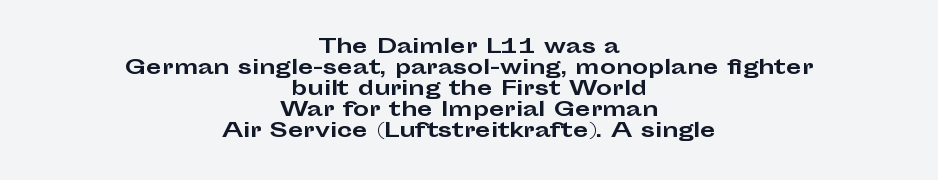
Cramped leading. This sample uses an upright cut, with every glyph sitting square on the baseline. The passage shown is emphatically bold. Each word holds together tightly as a unit, with standard inter-letter gaps. Descender tails drop into unmarked territory. Line starts and ends both wander, symmetrically.
